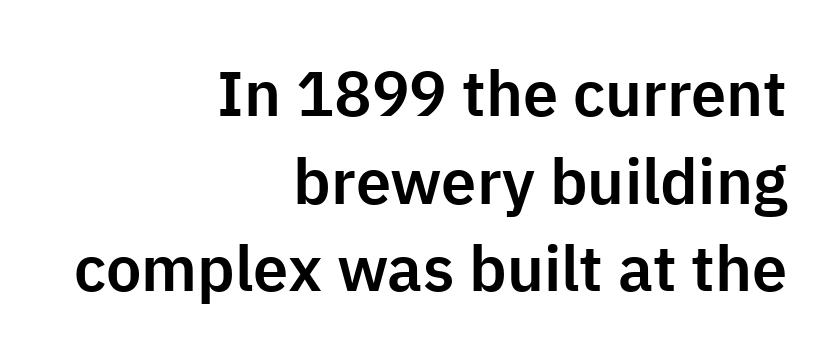
Q: Is the text italic (slanted)? A: No, it is upright.
Q: Is the typeface a serif or a sans-serif typeface? A: Sans-serif.
Q: Is the text underlined? A: No.
Q: How is the paragraph aligned? A: Right-aligned.
Q: Is the spacing between letters normal or unusually wide? A: Normal.
Q: Is the spacing between lines tight, normal or loose? A: Normal.
Q: Width (condensed, normal, or wide)? A: Normal.
Q: Stroke contrast? A: Low.
Q: x-height? A: Medium.
Q: Monospaced? A: No.
